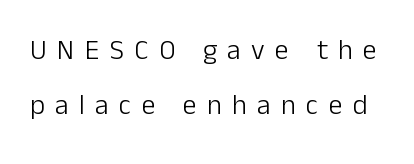
{"serif": "no", "italic": "no", "bold": "no", "weight": "light", "width": "normal", "stroke_contrast": "low", "x_height": "medium", "monospaced": "no", "underline": "no", "line_spacing": "loose", "line_spacing_ratio": 1.97, "letter_spacing": "wide", "letter_spacing_em": 0.37, "glyph_px": 28}
